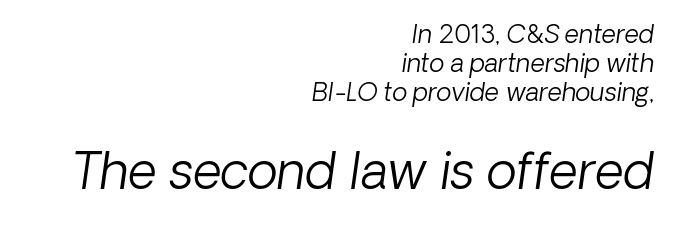
{"serif": "no", "bold": "no", "weight": "light", "width": "normal", "stroke_contrast": "low", "x_height": "medium", "monospaced": "no", "underline": "no", "align": "right", "line_spacing_ratio": 1.16, "letter_spacing": "normal", "letter_spacing_em": 0.0, "larger_block": "second", "size_ratio": 2.0, "glyph_px": 50}
